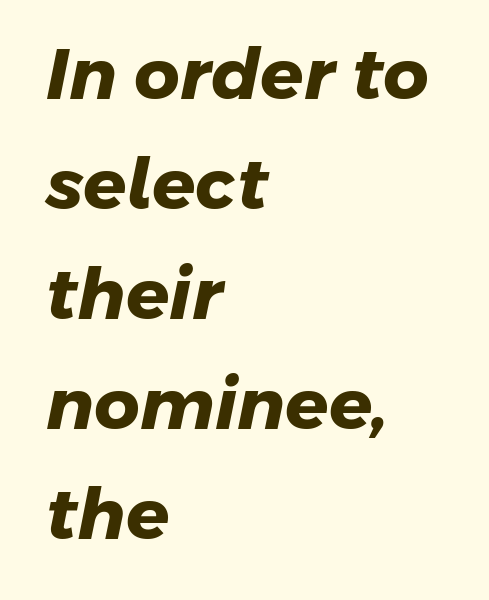
Are there feet on the stems? There aren't — it's a sans. Is there much room between lines? A standard amount, neither cramped nor airy. Typeset ragged right — the left edge is the straight one. Each letter keeps its own natural width here, so spacing adapts to shape. The face used here is rendered with its standard letterfit.
